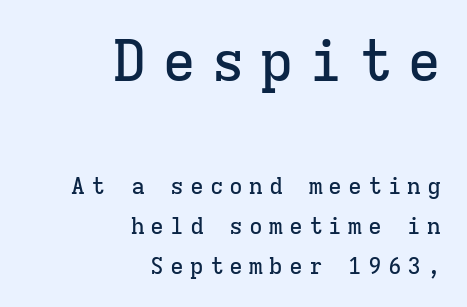
The paragraph has a hard right edge and a soft left edge. The rendering uses typewriter-style spacing with identical character cells. How are the letters spaced? Widely, with obvious added tracking. The specimen reads as upright at a glance. A bare baseline throughout the passage. This rendering employs a face with finishing strokes, i.e., a serif.
